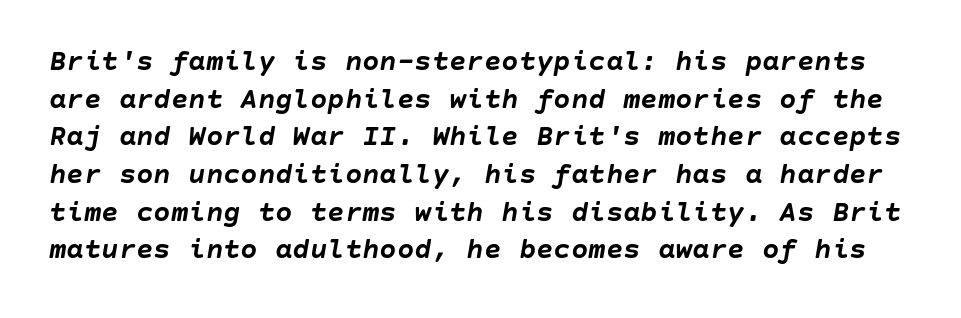
Q: Is the text bold? A: Yes.
Q: Is the text italic (slanted)? A: Yes, it leans right by about 10 degrees.
Q: Is the text underlined? A: No.
Q: Is the spacing between letters normal or unusually wide? A: Normal.
Q: Is the spacing between lines tight, normal or loose? A: Normal.
Q: Width (condensed, normal, or wide)? A: Normal.
Q: Stroke contrast? A: Low.
Q: x-height? A: Large.
